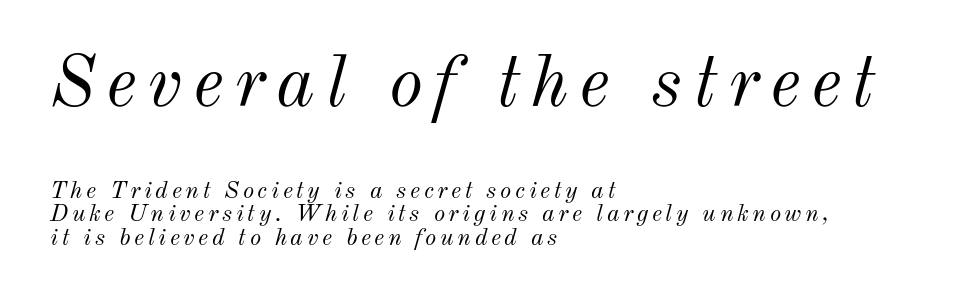
Q: Is the text bold? A: No.
Q: Is the text italic (slanted)? A: Yes, it leans right by about 12 degrees.
Q: Is the text underlined? A: No.
Q: How is the paragraph aligned? A: Left-aligned.
Q: Is the spacing between lines tight, normal or loose? A: Tight.
Q: Which block of text is set in a larger size, the first (top) or the second (bottom)? A: The first (top) one.
Q: Width (condensed, normal, or wide)? A: Normal.
Q: Stroke contrast? A: Medium.
Q: x-height? A: Small.
Q: Monospaced? A: No.
